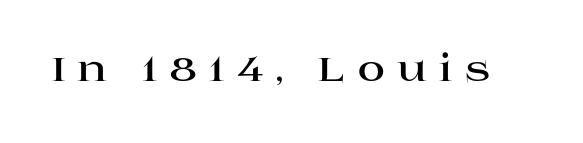
The image shows 38 px bold, wide serif type, upright; set unusually wide letter spacing (+0.31 em), not underlined; high stroke contrast and a large x-height.
